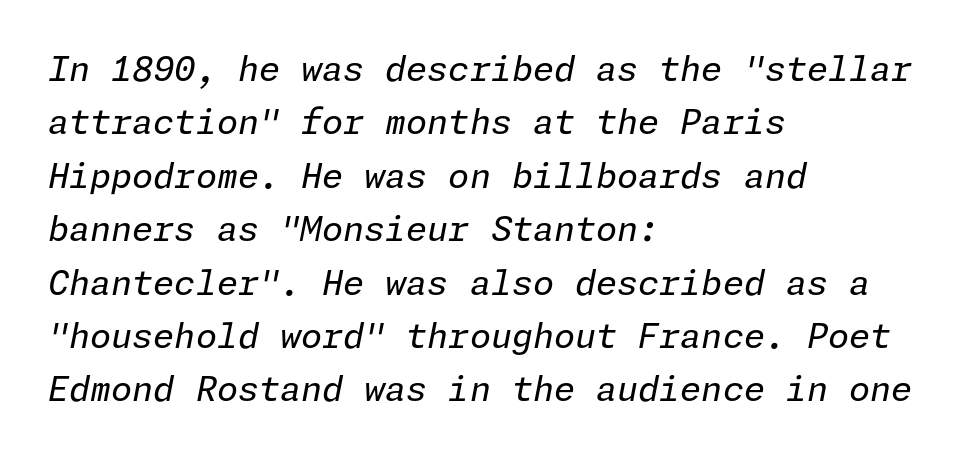
Does the copy run flush right? No — it runs flush left. This sample uses an oblique cut, with every glyph tilted off the vertical. Check the space under the baseline: it is left empty. Each stroke keeps to a modest, everyday thickness or less.
